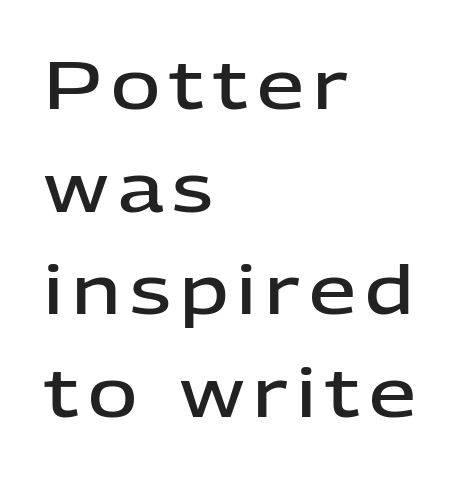
The image shows 67 px semibold sans-serif type, upright; set left-aligned, normal line spacing (1.53x), not underlined; low stroke contrast and a medium x-height.
